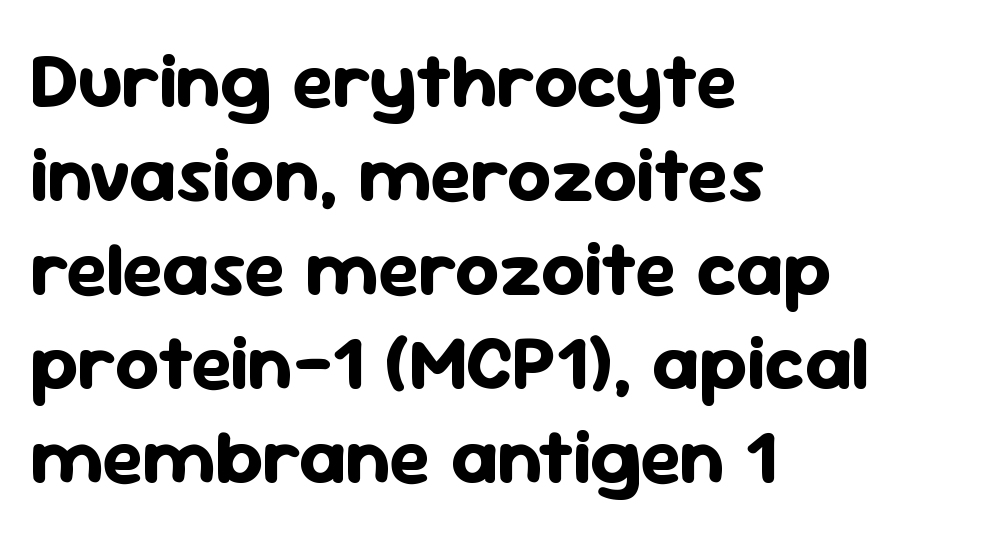
Plenty of ink on the page — the face is bold. A typesetter would label this face a sans. Tall strokes in this sample are plumb rather than angled. Descenders are the only things crossing below the line. Layout note: lines flush left.
